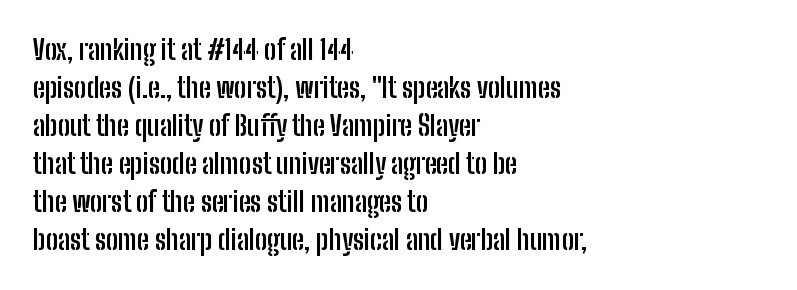
{"italic": "no", "bold": "yes", "underline": "no", "align": "left", "line_spacing": "normal", "line_spacing_ratio": 1.41, "letter_spacing": "normal", "letter_spacing_em": 0.0, "glyph_px": 27}
